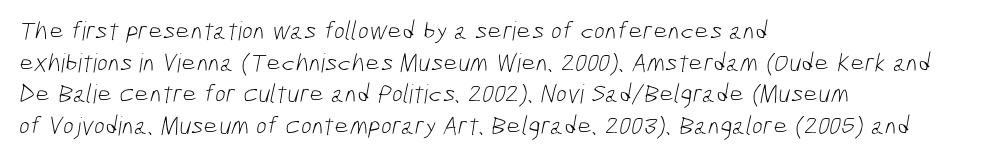
The image shows 26 px text type; set left-aligned, line spacing 1.22x, normal letter spacing, not underlined.
